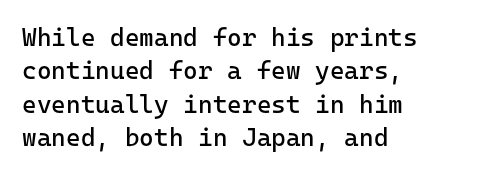
{"italic": "no", "bold": "no", "underline": "no", "align": "left", "line_spacing": "normal", "line_spacing_ratio": 1.34, "letter_spacing": "normal", "letter_spacing_em": 0.0, "glyph_px": 25}
